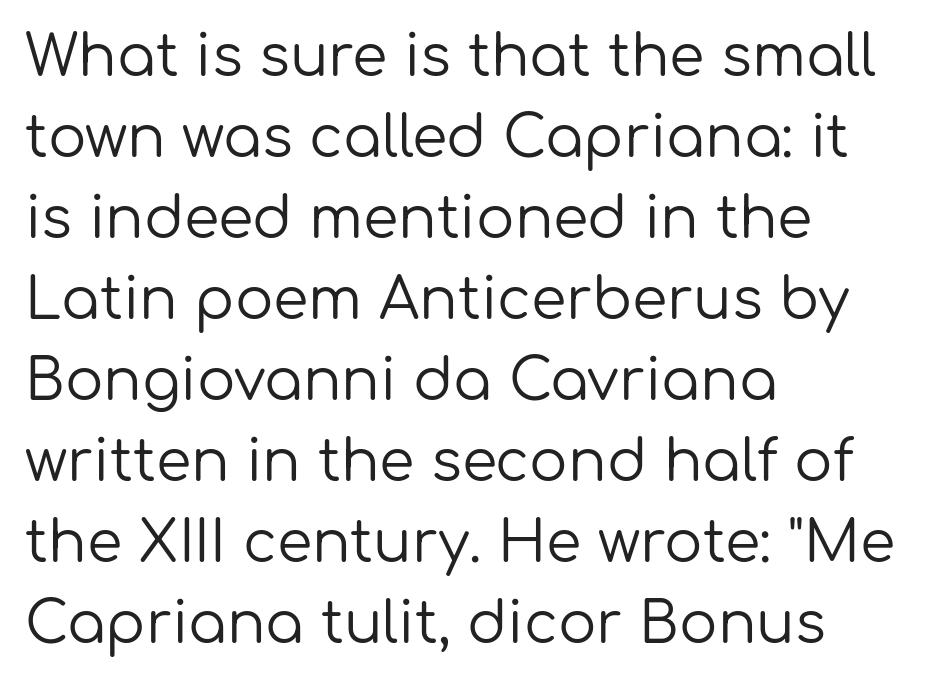
Look at the tracking — it's just the regular setting, nothing added. Rule under the text: the space is simply empty. Weight: regular or lighter. The designer went with a sans here, leaving each stem footless. These lines are set flush left with a ragged right edge.
